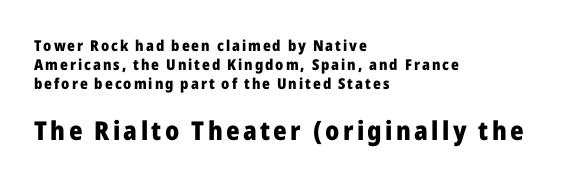
The lines in this sample share a left origin and differ only in where they stop. How heavy is the stroke? Heavy — this is a bold. Whoever set this chose a conventional vertical rhythm. It's the straight-up-and-down kind of type. Clear beneath every line of the passage.
